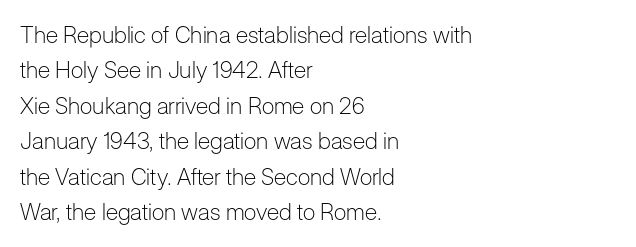
Q: Is the text bold? A: No.
Q: Is the text italic (slanted)? A: No, it is upright.
Q: Is the text underlined? A: No.
Q: How is the paragraph aligned? A: Left-aligned.
Q: Is the spacing between letters normal or unusually wide? A: Normal.
Q: Is the spacing between lines tight, normal or loose? A: Normal.
